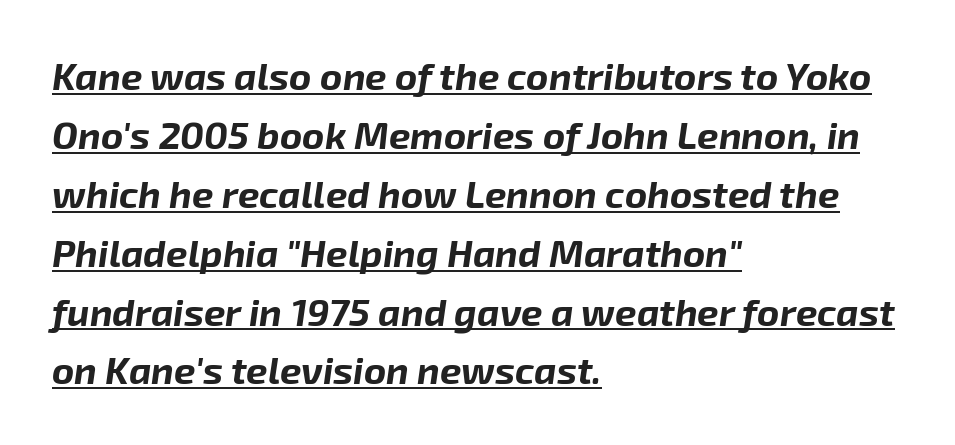
{"italic": "yes", "lean": "right", "slant_degrees": 8, "bold": "yes", "weight": "bold", "width": "normal", "stroke_contrast": "low", "x_height": "medium", "monospaced": "no", "underline": "yes", "align": "left", "line_spacing": "normal", "line_spacing_ratio": 1.55, "letter_spacing": "normal", "letter_spacing_em": 0.0, "glyph_px": 38}
